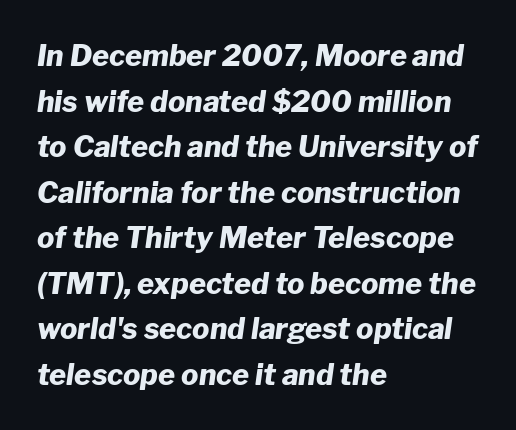
These lines carry a lot of weight — the face is fully bold. Leftover space on each line is placed entirely after the last word. The passage shown has conventional tracking throughout. The designer left line spacing at the default.
